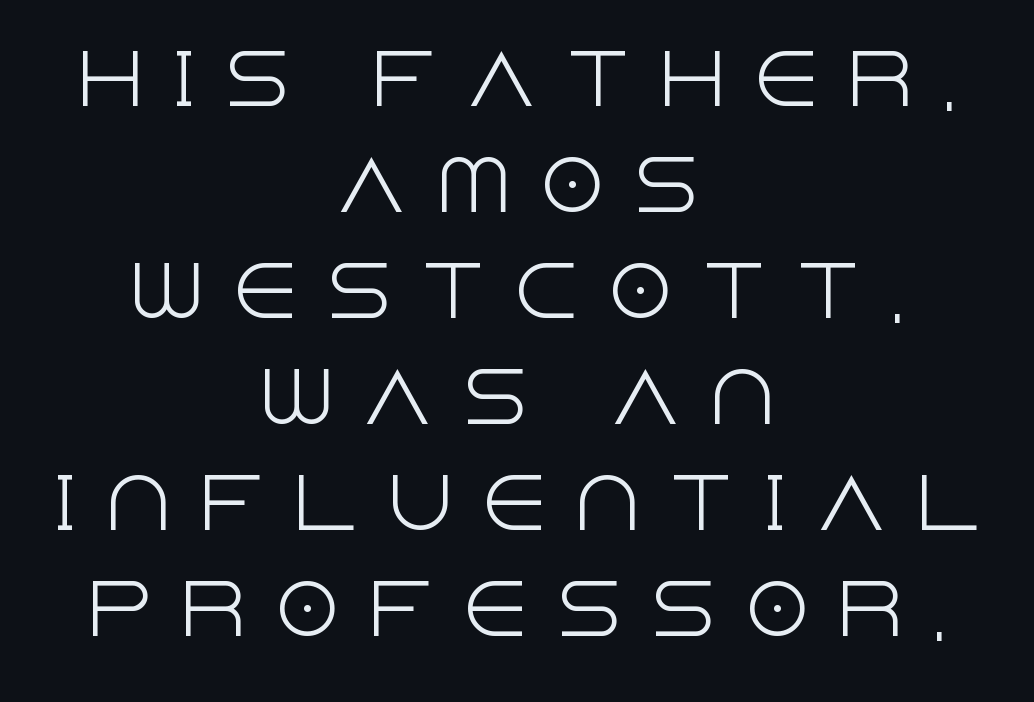
{"serif": "no", "italic": "no", "bold": "no", "weight": "light", "width": "normal", "x_height": "large", "monospaced": "no", "underline": "no", "align": "center", "line_spacing": "normal", "line_spacing_ratio": 1.56, "letter_spacing": "wide", "letter_spacing_em": 0.38, "glyph_px": 68}
